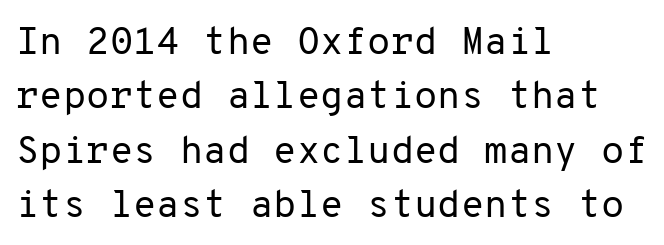
The setting favours the left margin, as ordinary paragraphs usually do. The glyphs are unaccompanied by any horizontal stroke below them. Letters have the restrained weight of plain body copy at most. What stands out about the letter spacing? Nothing — it is the standard amount. Evenly set lines give the paragraph a standard silhouette. Unlike a traditional serif, this face leaves its strokes unadorned.
